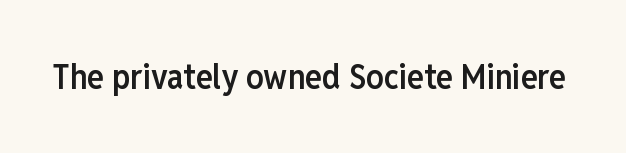
Each letter's strokes conclude bluntly, with no projecting serifs. The axis of the letterforms is exactly vertical. How are the letters spaced? Ordinarily, with no added tracking. Spacing verdict: proportional, widths tailored to each character. Typesetter's note: demi weight, one step under bold. The zone under the glyphs is completely vacant.
